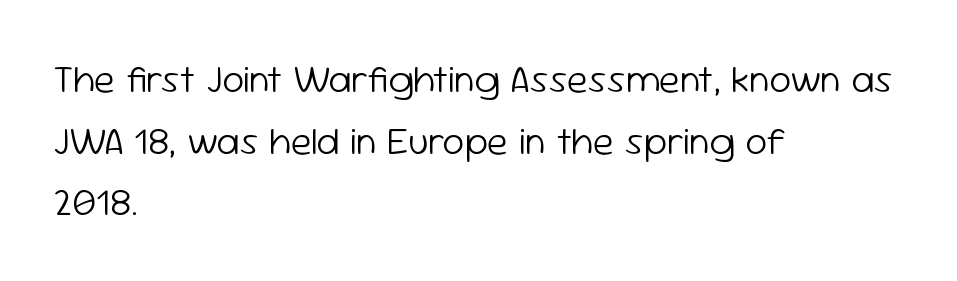
Q: Is the text bold? A: No.
Q: Is the text italic (slanted)? A: No, it is upright.
Q: Is the typeface a serif or a sans-serif typeface? A: Sans-serif.
Q: Is the text underlined? A: No.
Q: How is the paragraph aligned? A: Left-aligned.
Q: Is the spacing between letters normal or unusually wide? A: Normal.
Q: Is the spacing between lines tight, normal or loose? A: Normal.
Q: Width (condensed, normal, or wide)? A: Normal.
Q: Stroke contrast? A: Low.
Q: x-height? A: Medium.
Q: Monospaced? A: No.
